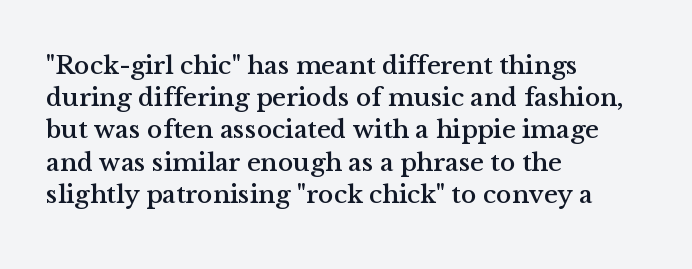
{"italic": "no", "underline": "no", "align": "left", "line_spacing_ratio": 1.24, "letter_spacing": "normal", "letter_spacing_em": 0.0, "glyph_px": 26}
